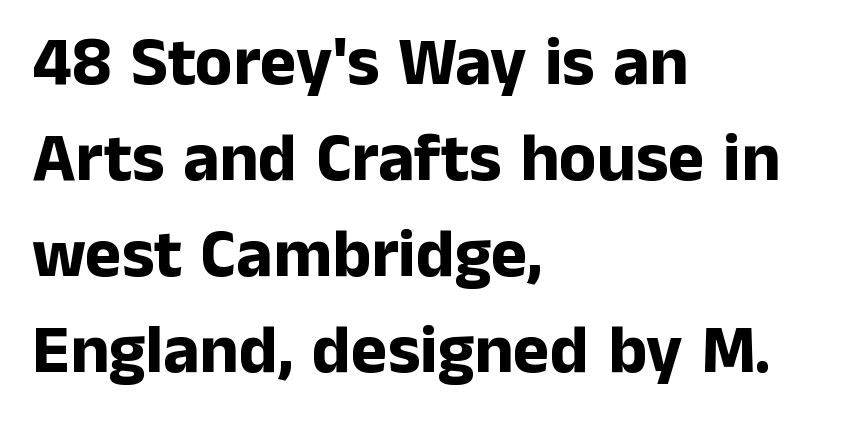
These lines are rendered in a variable-pitch font. Stroke terminals: plain, sans-serif. The compositor pushed each line to the left boundary. The leading is moderate, giving the passage an even texture. As a designer I'd log this as weight 700, bold.
